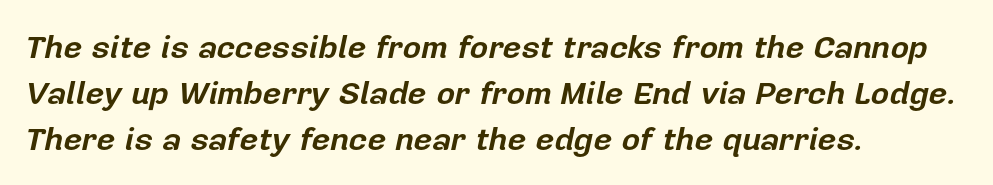
{"italic": "yes", "lean": "right", "slant_degrees": 12, "bold": "yes", "weight": "bold", "width": "normal", "stroke_contrast": "low", "x_height": "medium", "monospaced": "no", "underline": "no", "align": "left", "line_spacing": "normal", "line_spacing_ratio": 1.43, "letter_spacing": "normal", "letter_spacing_em": 0.0, "glyph_px": 32}
